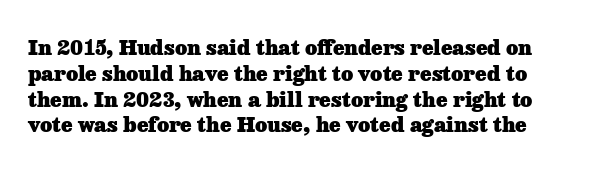
Glance below the letters and you will spot only blank space. The font's upright variant was chosen for this text. Glyph-to-glyph distance matches everyday printed text. The sample has been set heavy, in full bold.
